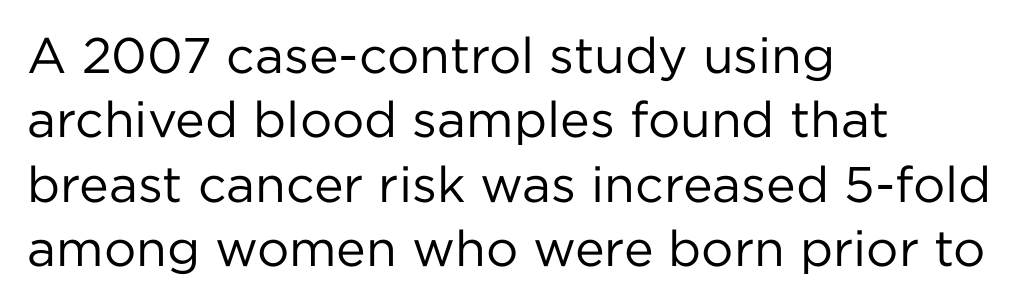
The image shows 50 px regular-weight sans-serif type, upright; set left-aligned, normal line spacing (1.29x), normal letter spacing, not underlined; low stroke contrast and a medium x-height.
